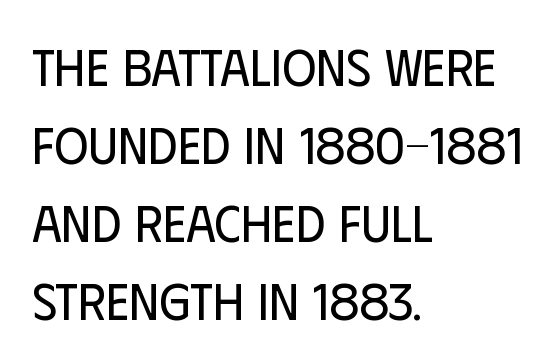
Short and long lines alike share a common starting point at left. The strip under each line holds only bare page. Caption: face not bold, strokes unweighted. Stroke terminals: plain, sans-serif. The face used here is rendered with its standard letterfit.
